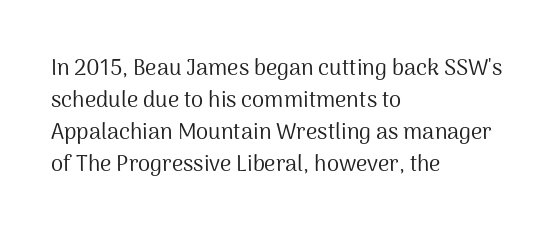
{"italic": "no", "bold": "no", "underline": "no", "align": "left", "line_spacing": "normal", "line_spacing_ratio": 1.46, "letter_spacing": "normal", "letter_spacing_em": 0.0, "glyph_px": 22}
